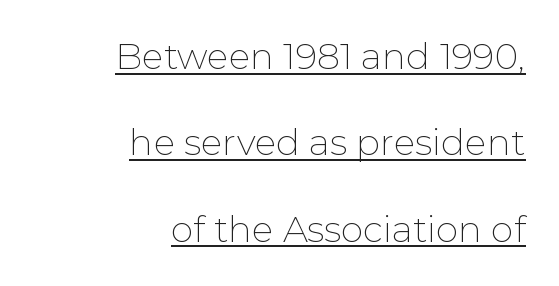
The image shows 36 px thin sans-serif type, upright; set right-aligned, loose line spacing (2.4x), normal letter spacing, underlined; low stroke contrast and a medium x-height.
